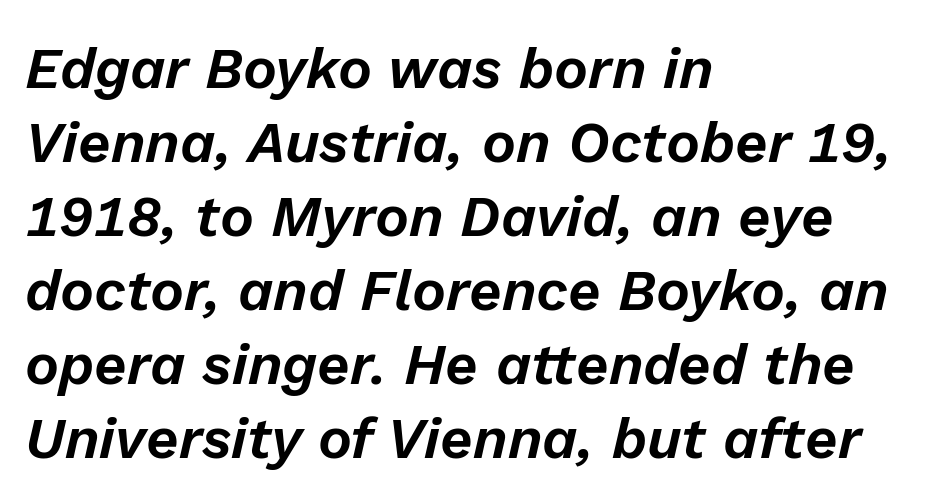
Q: Is the text italic (slanted)? A: Yes, it leans right by about 13 degrees.
Q: Is the text underlined? A: No.
Q: How is the paragraph aligned? A: Left-aligned.
Q: Is the spacing between letters normal or unusually wide? A: Normal.
Q: Is the spacing between lines tight, normal or loose? A: Normal.
Q: Width (condensed, normal, or wide)? A: Normal.
Q: Stroke contrast? A: Low.
Q: x-height? A: Medium.
Q: Monospaced? A: No.
